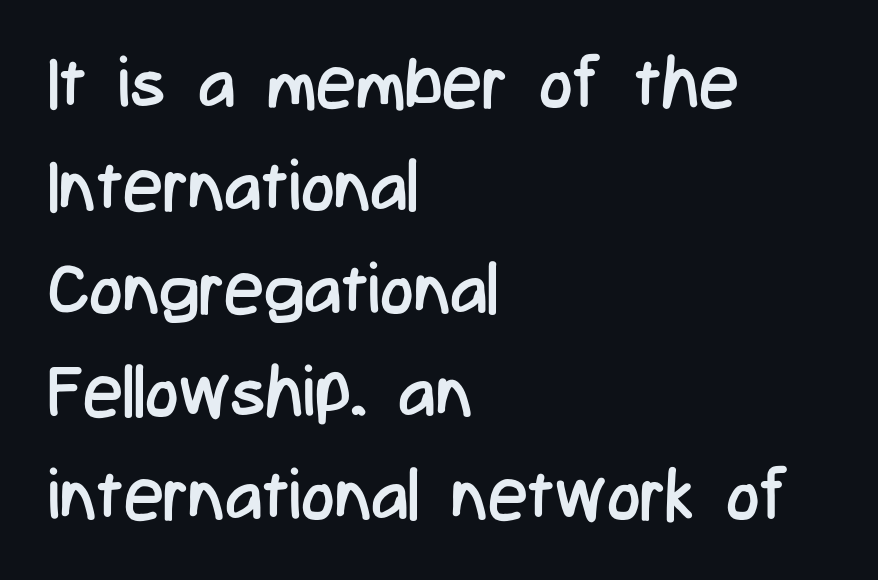
{"serif": "no", "italic": "no", "bold": "no", "weight": "regular", "width": "condensed", "stroke_contrast": "low", "x_height": "medium", "monospaced": "no", "underline": "no", "align": "left", "line_spacing": "normal", "line_spacing_ratio": 1.45, "letter_spacing": "normal", "letter_spacing_em": 0.0, "glyph_px": 71}
